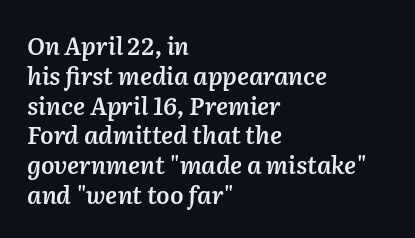
The image shows 24 px text type, italic (leaning right); set left-aligned, line spacing 1.24x, normal letter spacing, not underlined.
